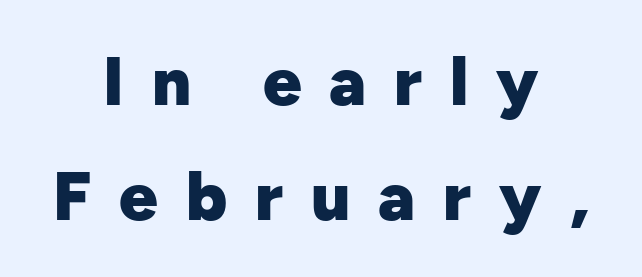
Leading matches the norm, producing a regular column. Think of a printed novel: that variable character pitch is what you see here. I'd call this a sans setting — the letters go barefoot. The area under the type is left untouched.
